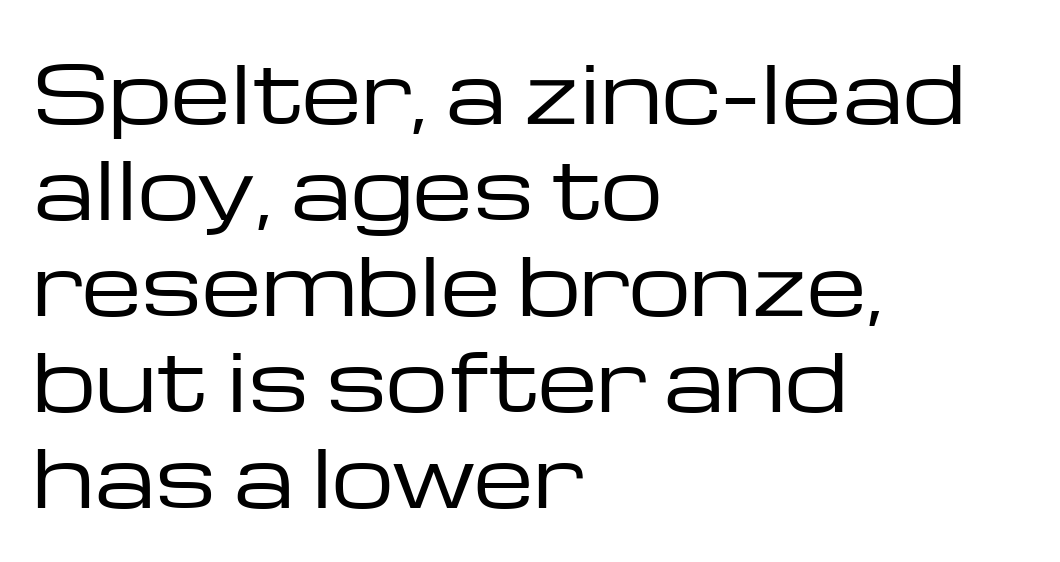
{"serif": "no", "italic": "no", "bold": "no", "weight": "regular", "width": "wide", "stroke_contrast": "low", "x_height": "medium", "monospaced": "no", "underline": "no", "align": "left", "line_spacing_ratio": 1.23, "letter_spacing": "normal", "letter_spacing_em": 0.0, "glyph_px": 78}
